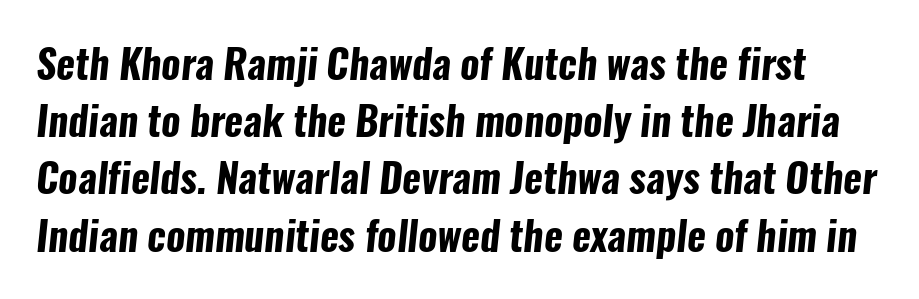
Q: Is the text bold? A: Yes.
Q: Is the typeface a serif or a sans-serif typeface? A: Sans-serif.
Q: Is the text underlined? A: No.
Q: Is the spacing between letters normal or unusually wide? A: Normal.
Q: Is the spacing between lines tight, normal or loose? A: Normal.
Q: Width (condensed, normal, or wide)? A: Condensed.
Q: Stroke contrast? A: Low.
Q: x-height? A: Medium.
Q: Monospaced? A: No.
